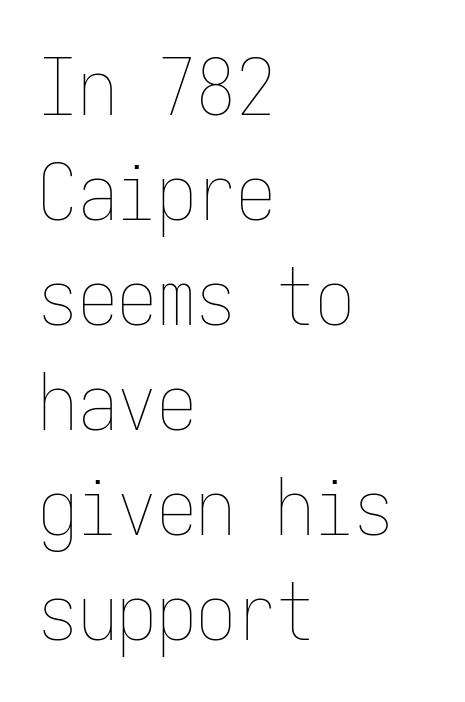
The image shows 79 px thin, condensed type, upright, monospaced; set left-aligned, normal line spacing (1.33x), normal letter spacing, not underlined; low stroke contrast and a medium x-height.
